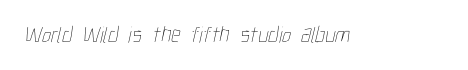
{"bold": "no", "underline": "no", "letter_spacing": "normal", "letter_spacing_em": 0.0, "glyph_px": 23}
